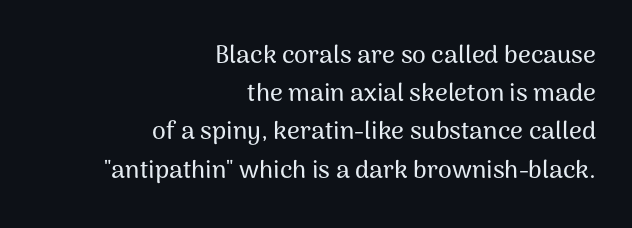
Short note: letters normally spaced. The rag falls on the left side of this text block. Compared with typical paragraphs, the rows here are spaced about the same. The gap between lines stays unmarked.
